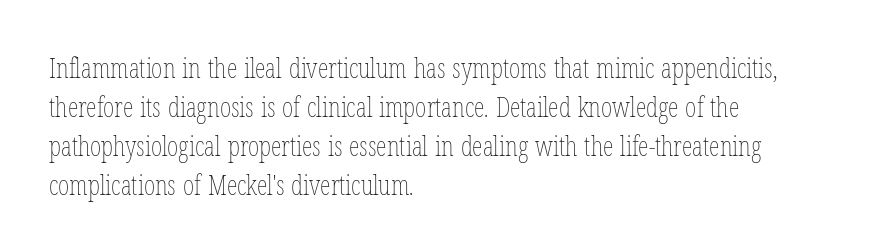
Q: Is the text bold? A: No.
Q: Is the text italic (slanted)? A: No, it is upright.
Q: Is the text underlined? A: No.
Q: How is the paragraph aligned? A: Left-aligned.
Q: Is the spacing between letters normal or unusually wide? A: Normal.
Q: Is the spacing between lines tight, normal or loose? A: Normal.
